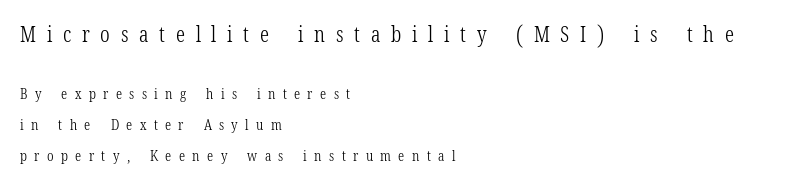
Q: Is the text bold? A: No.
Q: Is the text italic (slanted)? A: No, it is upright.
Q: Is the text underlined? A: No.
Q: How is the paragraph aligned? A: Left-aligned.
Q: Is the spacing between letters normal or unusually wide? A: Unusually wide.
Q: Is the spacing between lines tight, normal or loose? A: Loose.
Q: Which block of text is set in a larger size, the first (top) or the second (bottom)? A: The first (top) one.
